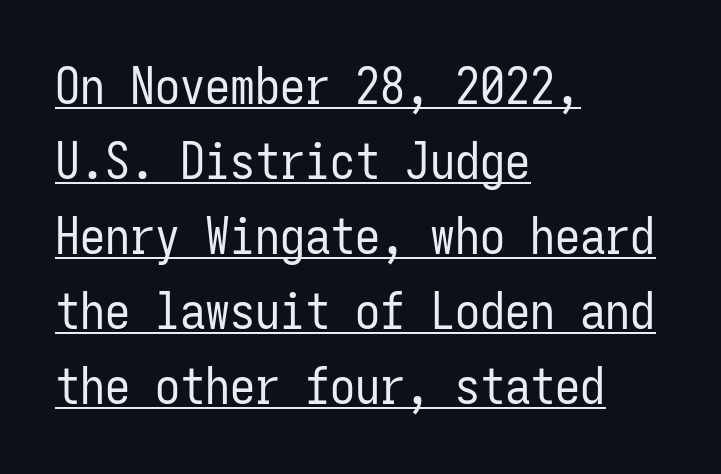
The image shows 50 px regular-weight, condensed sans-serif type, upright, monospaced; set left-aligned, normal line spacing (1.5x), normal letter spacing, underlined; low stroke contrast and a medium x-height.
